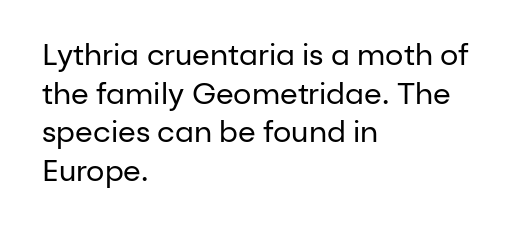
{"serif": "no", "italic": "no", "bold": "no", "weight": "regular", "width": "normal", "stroke_contrast": "low", "x_height": "medium", "monospaced": "no", "underline": "no", "align": "left", "line_spacing": "normal", "line_spacing_ratio": 1.33, "letter_spacing": "normal", "letter_spacing_em": 0.0, "glyph_px": 29}
